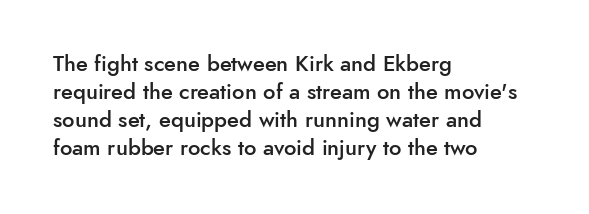
{"italic": "no", "bold": "semi", "underline": "no", "align": "left", "line_spacing": "normal", "line_spacing_ratio": 1.28, "letter_spacing": "normal", "letter_spacing_em": 0.0, "glyph_px": 22}
